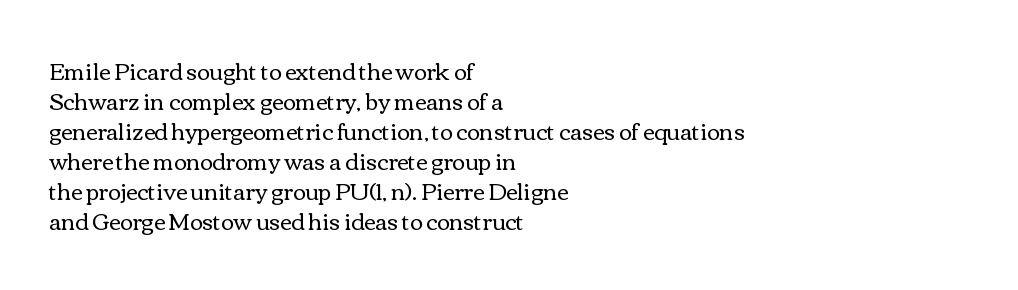
{"italic": "no", "bold": "no", "underline": "no", "align": "left", "line_spacing": "normal", "line_spacing_ratio": 1.36, "letter_spacing": "normal", "letter_spacing_em": 0.0, "glyph_px": 22}
